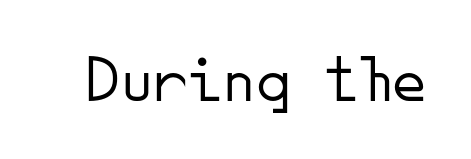
{"serif": "no", "italic": "no", "bold": "no", "weight": "light", "width": "normal", "stroke_contrast": "low", "x_height": "small", "monospaced": "yes", "underline": "no", "letter_spacing": "normal", "letter_spacing_em": 0.0, "glyph_px": 68}
